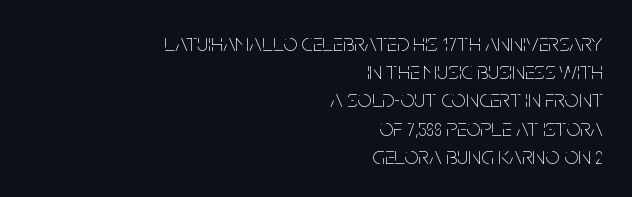
{"italic": "no", "bold": "no", "underline": "no", "align": "right", "line_spacing": "tight", "line_spacing_ratio": 1.13, "letter_spacing": "normal", "letter_spacing_em": 0.0, "glyph_px": 25}
